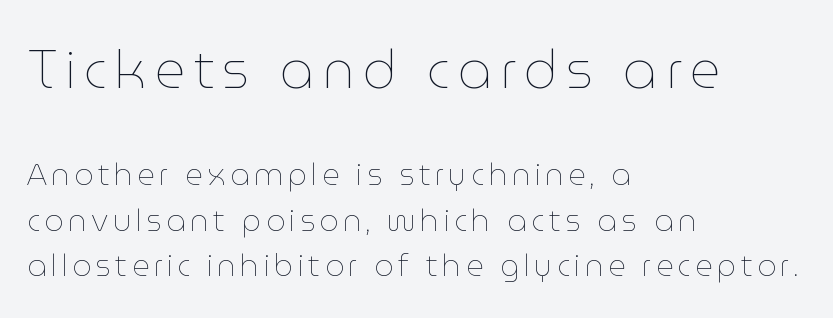
The image shows 53 px thin type, upright; set left-aligned, normal line spacing (1.52x), not underlined; the first (top) block is 1.77x larger; low stroke contrast and a medium x-height.
